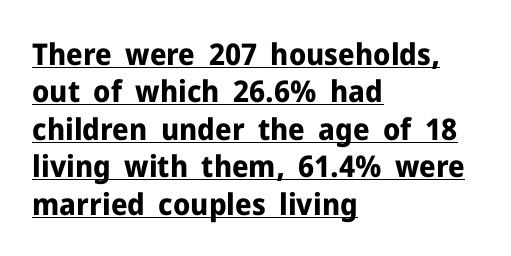
Q: Is the text bold? A: Yes.
Q: Is the text italic (slanted)? A: No, it is upright.
Q: Is the typeface a serif or a sans-serif typeface? A: Sans-serif.
Q: Is the text underlined? A: Yes.
Q: How is the paragraph aligned? A: Left-aligned.
Q: Is the spacing between letters normal or unusually wide? A: Normal.
Q: Is the spacing between lines tight, normal or loose? A: Normal.
Q: Width (condensed, normal, or wide)? A: Normal.
Q: Stroke contrast? A: Low.
Q: x-height? A: Medium.
Q: Monospaced? A: No.
